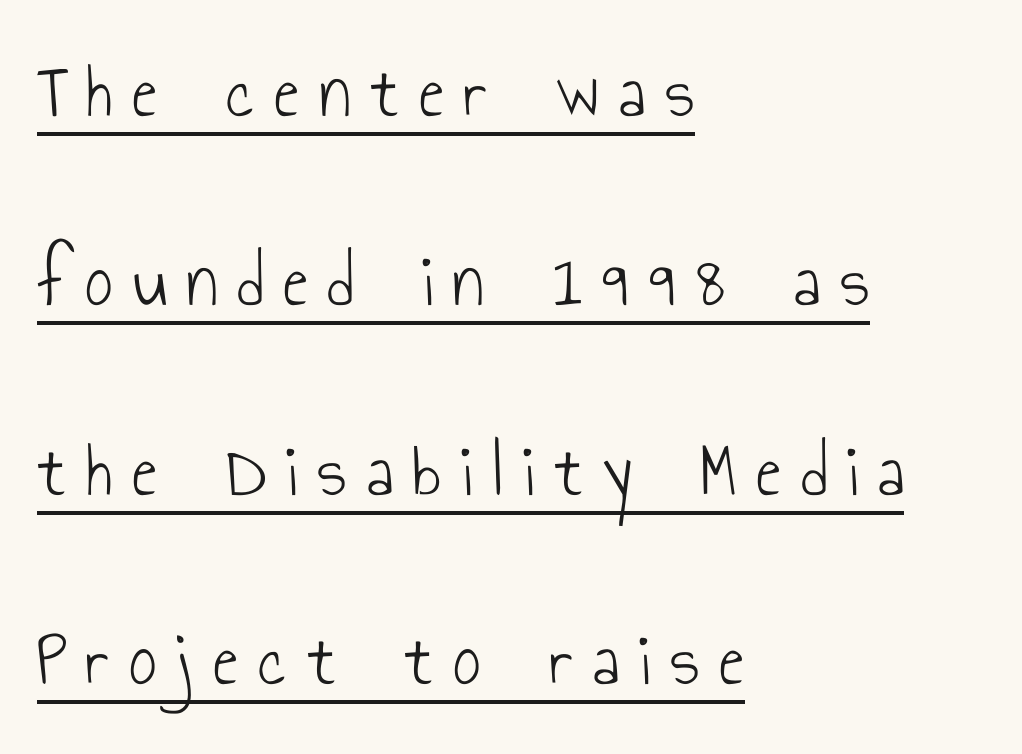
Vertical stems look standard width or narrower in stroke. Look at the tracking — it's clearly loosened, letters drifting apart. Spacing verdict: proportional, widths tailored to each character. Is this a sans? Yes — the strokes have no serifs.
